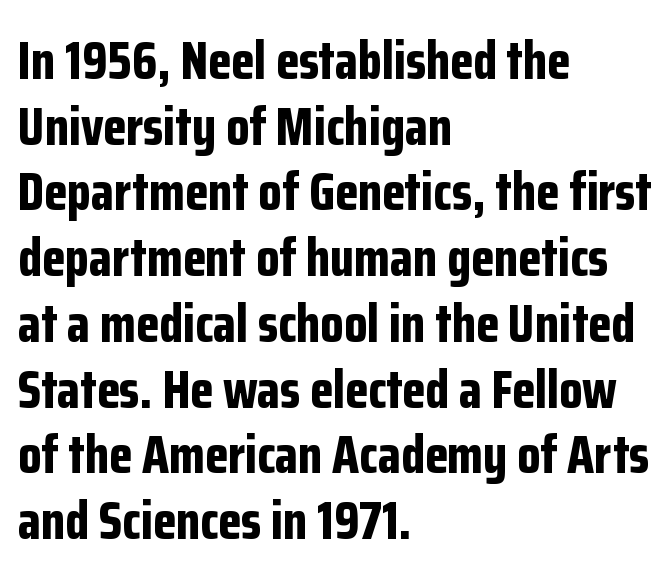
This is roman type, the default non-slanted kind. Check where the strokes stop: nothing finishes them off — pure sans. Character widths vary here, with narrow letters taking less room than wide ones. Characters follow at the spacing the type designer built in. How heavy is the stroke? Heavy — this is a bold.
